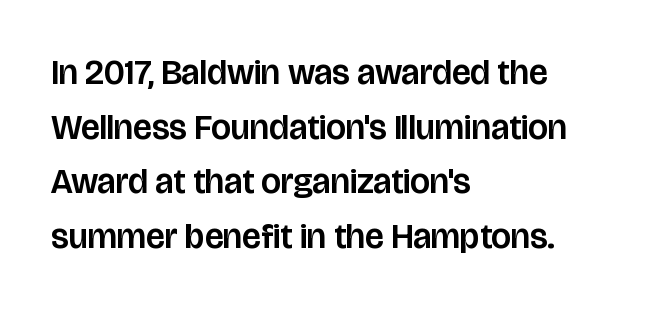
{"serif": "no", "italic": "no", "width": "normal", "stroke_contrast": "low", "x_height": "large", "monospaced": "no", "underline": "no", "align": "left", "line_spacing": "normal", "line_spacing_ratio": 1.56, "letter_spacing": "normal", "letter_spacing_em": 0.0, "glyph_px": 35}
